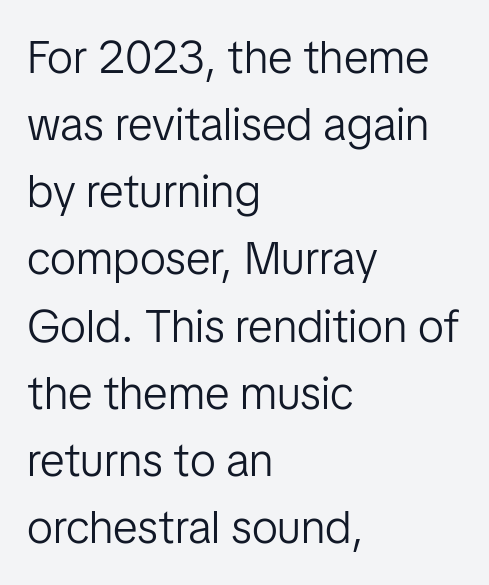
The image shows 46 px light sans-serif type, upright; set left-aligned, normal line spacing (1.46x), normal letter spacing, not underlined; low stroke contrast and a medium x-height.
